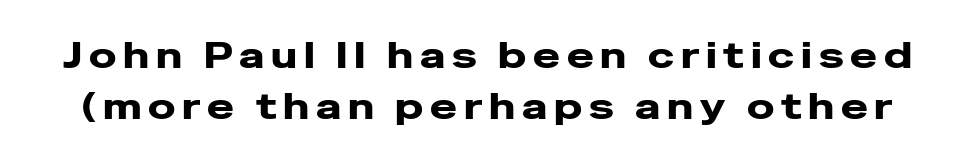
Whoever set this chose a conventional vertical rhythm. Italic: no, the glyphs are upright roman. Type without underlining. A typesetter would call this proportional, since set widths differ per character. Grotesque or geometric, the face here clearly has no serifs.
